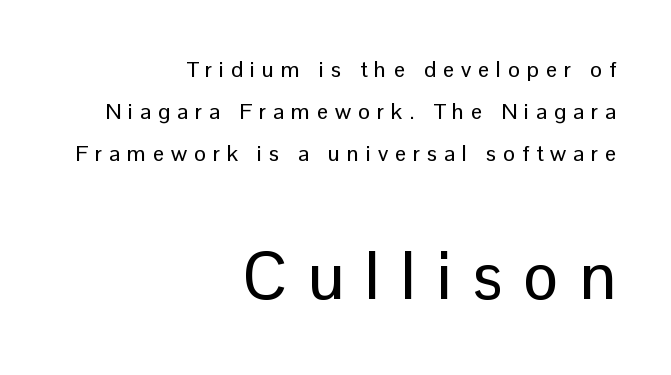
Q: Is the text italic (slanted)? A: No, it is upright.
Q: Is the typeface a serif or a sans-serif typeface? A: Sans-serif.
Q: Is the text underlined? A: No.
Q: How is the paragraph aligned? A: Right-aligned.
Q: Is the spacing between letters normal or unusually wide? A: Unusually wide.
Q: Is the spacing between lines tight, normal or loose? A: Loose.
Q: Which block of text is set in a larger size, the first (top) or the second (bottom)? A: The second (bottom) one.
Q: Width (condensed, normal, or wide)? A: Normal.
Q: Stroke contrast? A: Low.
Q: x-height? A: Medium.
Q: Monospaced? A: No.
